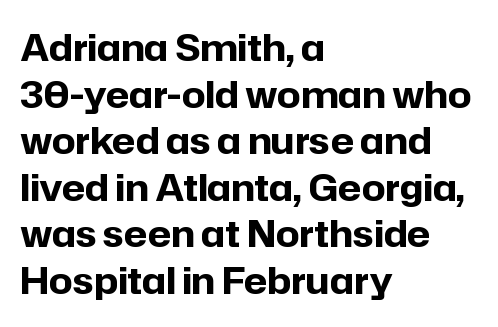
The image shows 37 px bold sans-serif type, upright; set left-aligned, normal line spacing (1.26x), normal letter spacing, not underlined; low stroke contrast and a medium x-height.
